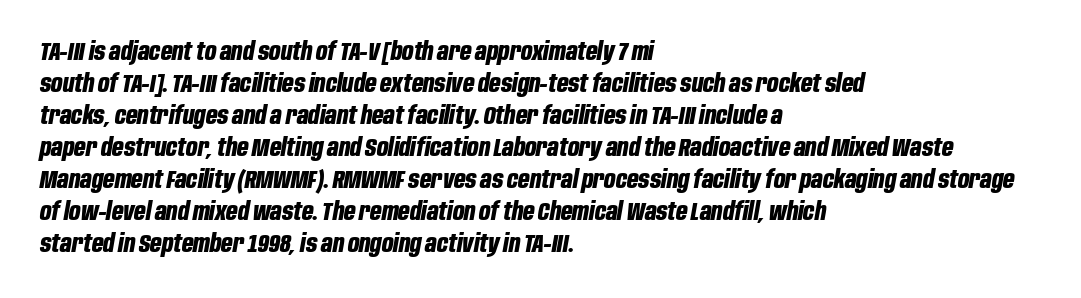
{"italic": "yes", "lean": "right", "slant_degrees": 10, "bold": "yes", "underline": "no", "align": "left", "line_spacing": "normal", "line_spacing_ratio": 1.28, "letter_spacing": "normal", "letter_spacing_em": 0.0, "glyph_px": 25}
